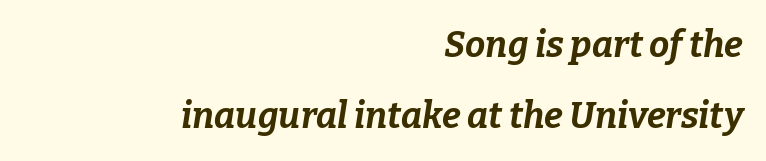
{"italic": "yes", "lean": "right", "slant_degrees": 9, "bold": "yes", "weight": "bold", "width": "normal", "stroke_contrast": "low", "x_height": "medium", "monospaced": "no", "underline": "no", "align": "right", "line_spacing": "loose", "line_spacing_ratio": 1.97, "letter_spacing": "normal", "letter_spacing_em": 0.0, "glyph_px": 36}
